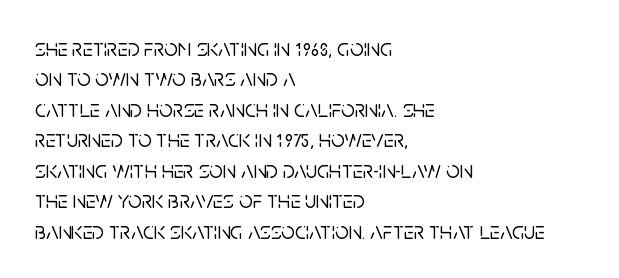
The image shows 24 px text type, upright; set left-aligned, normal line spacing (1.27x), normal letter spacing, not underlined.
